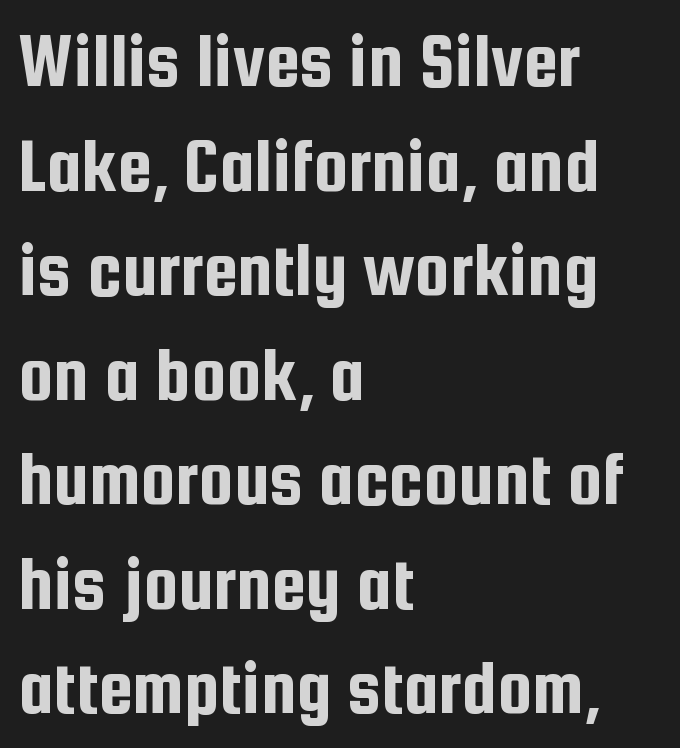
{"serif": "no", "italic": "no", "width": "condensed", "stroke_contrast": "low", "x_height": "medium", "monospaced": "no", "underline": "no", "align": "left", "line_spacing": "normal", "line_spacing_ratio": 1.34, "letter_spacing": "normal", "letter_spacing_em": 0.0, "glyph_px": 78}
